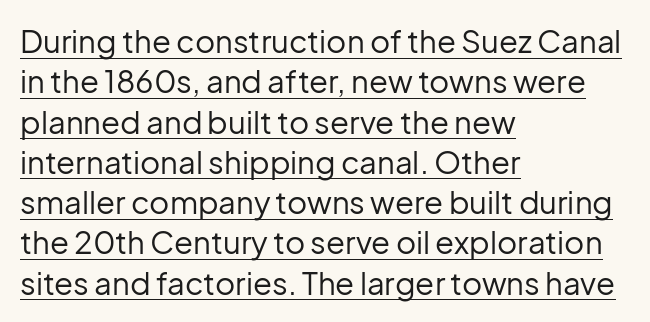
Notice how descenders clear the ascenders below comfortably — that's standard leading. A typesetter would call this proportional, since set widths differ per character. The lettering stays uniformly vertical, giving the passage a roman look. Counters stay open thanks to moderate or lighter strokes.
